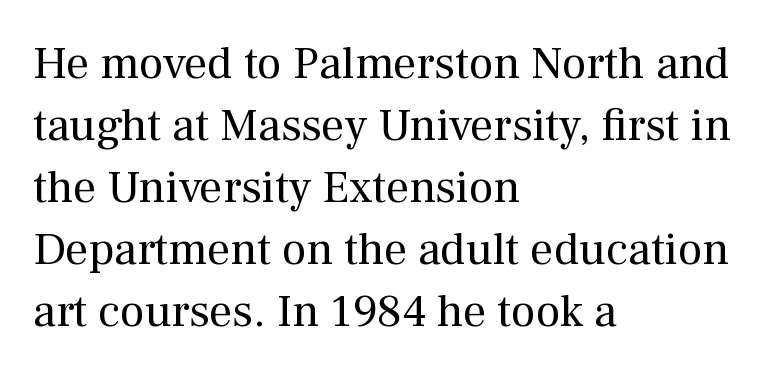
The image shows 46 px regular-weight serif type, upright; set left-aligned, normal line spacing (1.35x), normal letter spacing, not underlined; medium stroke contrast and a medium x-height.
